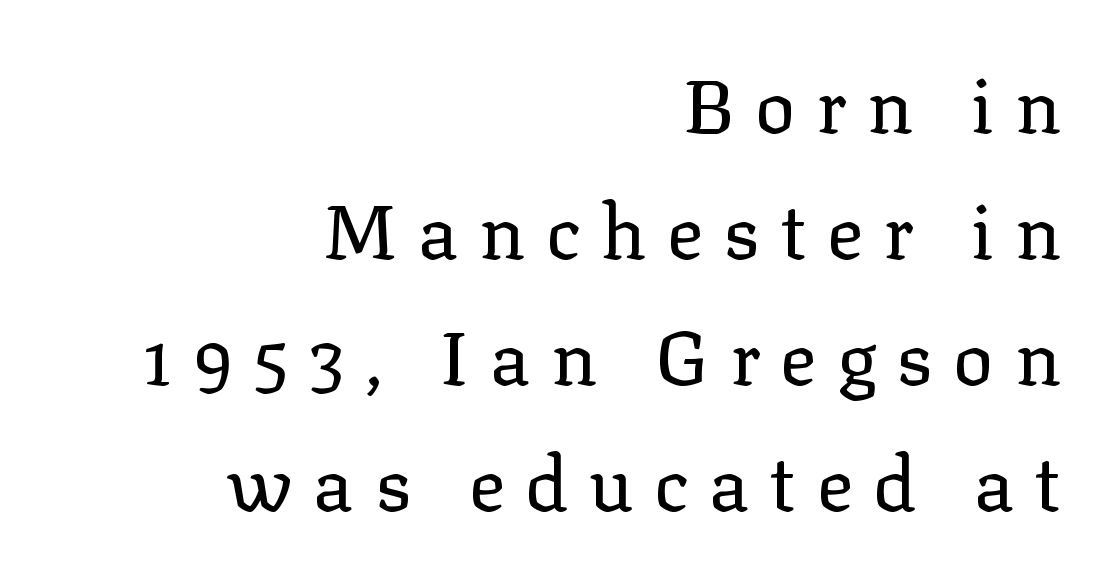
Q: Is the text bold? A: No.
Q: Is the text italic (slanted)? A: No, it is upright.
Q: Is the typeface a serif or a sans-serif typeface? A: Serif.
Q: Is the text underlined? A: No.
Q: How is the paragraph aligned? A: Right-aligned.
Q: Is the spacing between letters normal or unusually wide? A: Unusually wide.
Q: Is the spacing between lines tight, normal or loose? A: Normal.
Q: Width (condensed, normal, or wide)? A: Normal.
Q: Stroke contrast? A: Low.
Q: x-height? A: Medium.
Q: Monospaced? A: No.
